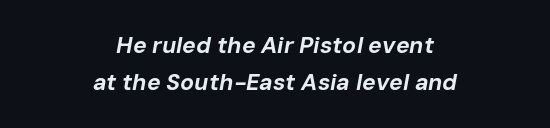
The text block is weighted toward neither margin, spreading evenly from the middle. The specimen omits any rule beneath the text block's lines. Standard letterfit; no display-style spreading of the glyphs. Quick note: italic. Strokes here are thick enough to call this a true bold.
